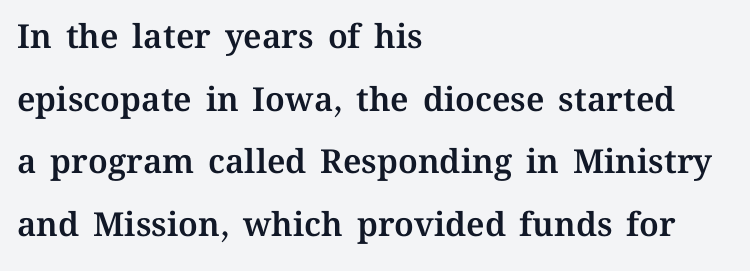
The image shows 33 px text type, upright; set left-aligned, loose line spacing (1.9x), normal letter spacing, not underlined; medium stroke contrast and a medium x-height.
